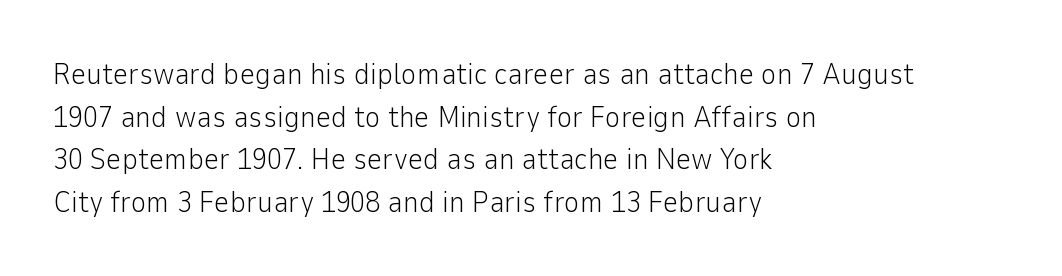
Unlike italic type, these characters show no tilt at all. Reading down the block, your eye returns to a fixed left position each line. The horizontal fit of the characters is conventional and even. Character widths vary here, with narrow letters taking less room than wide ones.
